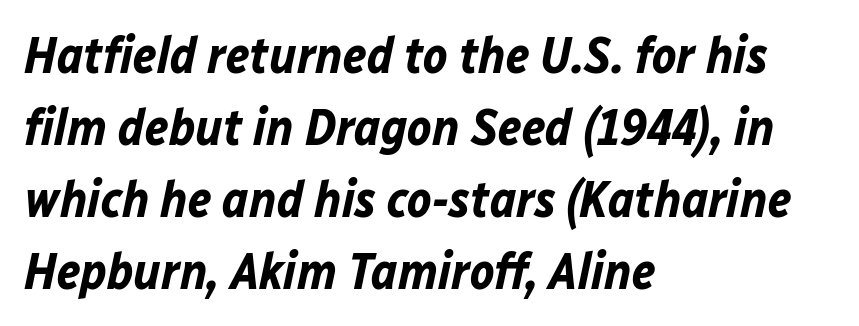
{"italic": "yes", "lean": "right", "slant_degrees": 12, "bold": "yes", "weight": "bold", "width": "normal", "stroke_contrast": "low", "x_height": "medium", "monospaced": "no", "underline": "no", "align": "left", "line_spacing": "normal", "line_spacing_ratio": 1.41, "letter_spacing": "normal", "letter_spacing_em": 0.0, "glyph_px": 51}
